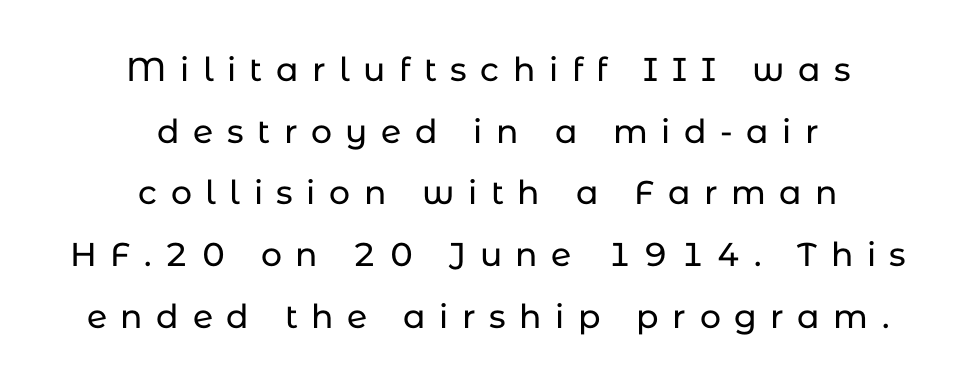
{"serif": "no", "italic": "no", "width": "normal", "stroke_contrast": "low", "x_height": "medium", "monospaced": "no", "underline": "no", "align": "center", "line_spacing_ratio": 1.87, "letter_spacing": "wide", "letter_spacing_em": 0.41, "glyph_px": 33}
